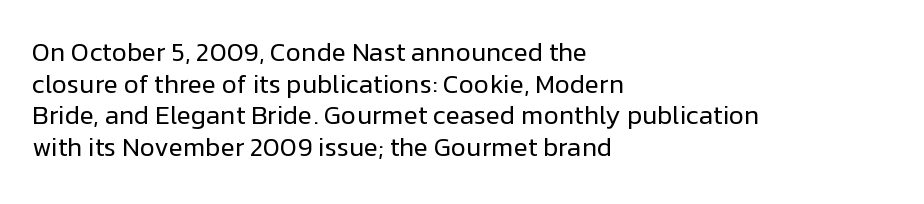
Nope, not italic — everything's standing straight. The font is comparable to plain body text, perhaps lighter. Inter-character spacing is left at the font's built-in metrics. The zone under the glyphs is completely vacant. These lines are set flush left with a ragged right edge.
